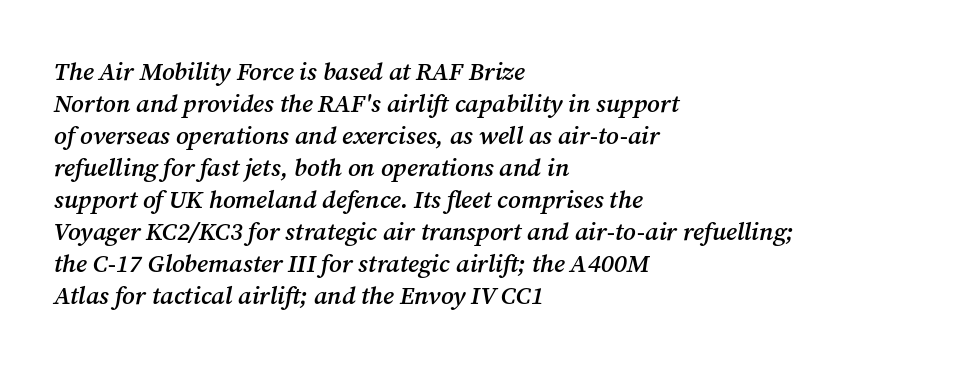
Q: Is the text bold? A: Semi-bold.
Q: Is the text italic (slanted)? A: Yes, it leans right by about 12 degrees.
Q: Is the text underlined? A: No.
Q: How is the paragraph aligned? A: Left-aligned.
Q: Is the spacing between letters normal or unusually wide? A: Normal.
Q: Is the spacing between lines tight, normal or loose? A: Normal.
